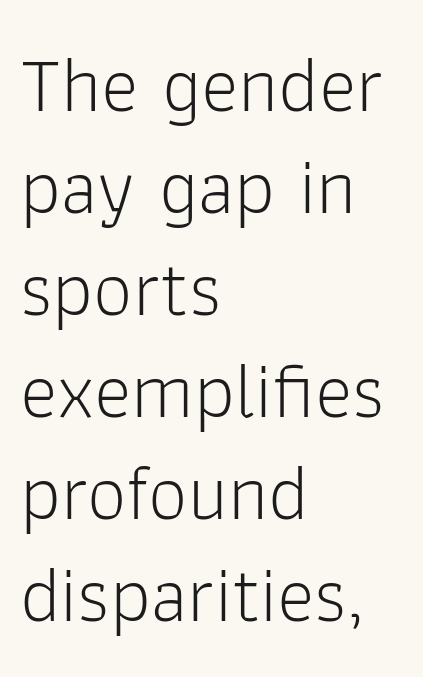
Each line starts at the same left margin while the right side varies. Note the varied advance widths — an 'i' is clearly narrower than an 'm'. Rendered with straight, roman letterforms. Is the type heavy? It reads as light-to-regular instead.
